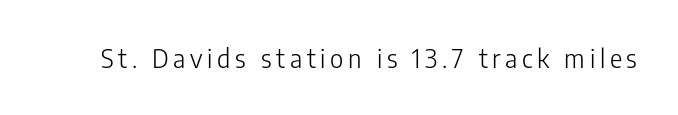
Q: Is the text bold? A: No.
Q: Is the text italic (slanted)? A: No, it is upright.
Q: Is the text underlined? A: No.
